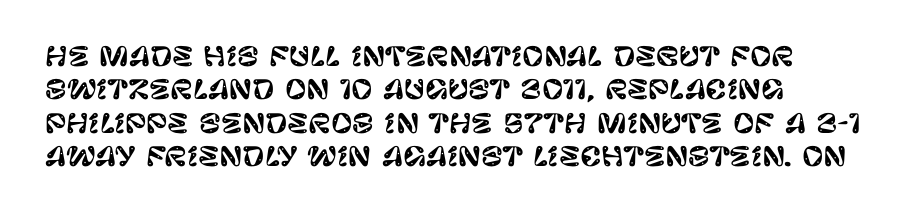
{"underline": "no", "align": "left", "line_spacing": "normal", "line_spacing_ratio": 1.28, "letter_spacing": "normal", "letter_spacing_em": 0.0, "glyph_px": 26}
